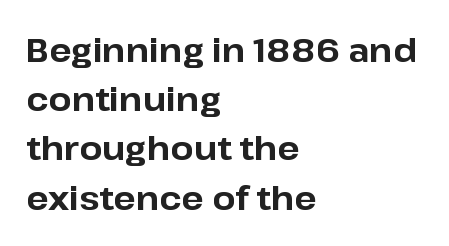
Q: Is the text bold? A: Yes.
Q: Is the text italic (slanted)? A: No, it is upright.
Q: Is the typeface a serif or a sans-serif typeface? A: Sans-serif.
Q: Is the text underlined? A: No.
Q: How is the paragraph aligned? A: Left-aligned.
Q: Is the spacing between letters normal or unusually wide? A: Normal.
Q: Is the spacing between lines tight, normal or loose? A: Normal.
Q: Width (condensed, normal, or wide)? A: Normal.
Q: Stroke contrast? A: Low.
Q: x-height? A: Medium.
Q: Monospaced? A: No.
